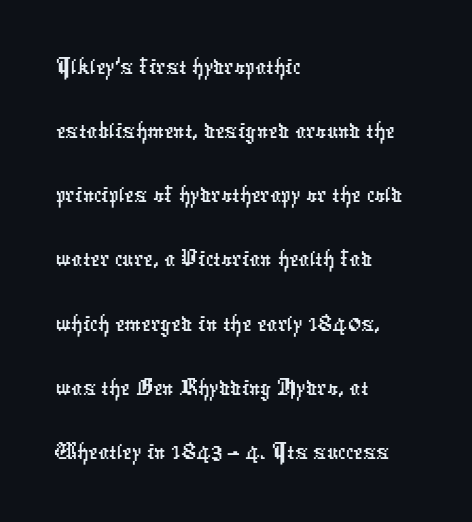
The image shows 53 px condensed sans-serif type; set left-aligned, line spacing 1.21x, normal letter spacing, not underlined; low stroke contrast and a medium x-height.
